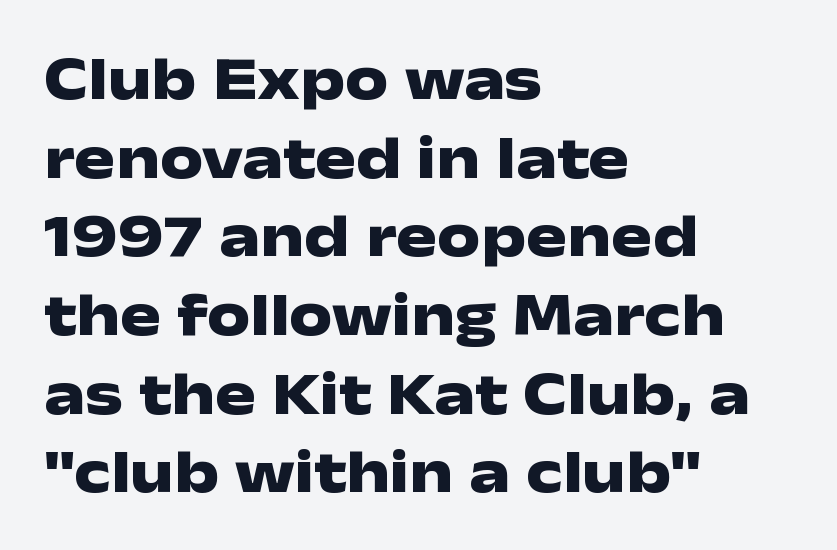
{"serif": "no", "italic": "no", "bold": "yes", "weight": "heavy", "width": "wide", "stroke_contrast": "low", "x_height": "medium", "monospaced": "no", "underline": "no", "align": "left", "line_spacing": "normal", "line_spacing_ratio": 1.29, "letter_spacing": "normal", "letter_spacing_em": 0.0, "glyph_px": 61}
